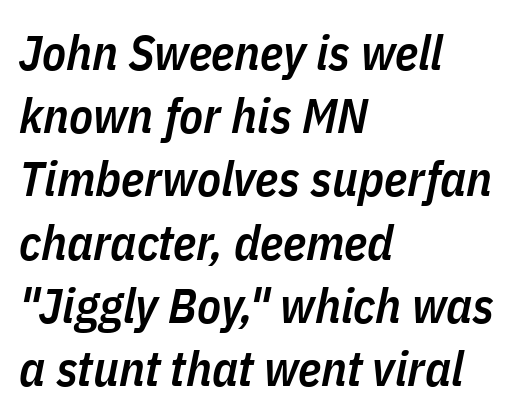
Q: Is the text bold? A: Semi-bold.
Q: Is the text italic (slanted)? A: Yes, it leans right by about 11 degrees.
Q: Is the text underlined? A: No.
Q: How is the paragraph aligned? A: Left-aligned.
Q: Is the spacing between letters normal or unusually wide? A: Normal.
Q: Is the spacing between lines tight, normal or loose? A: Normal.
Q: Width (condensed, normal, or wide)? A: Condensed.
Q: Stroke contrast? A: Low.
Q: x-height? A: Medium.
Q: Monospaced? A: No.
